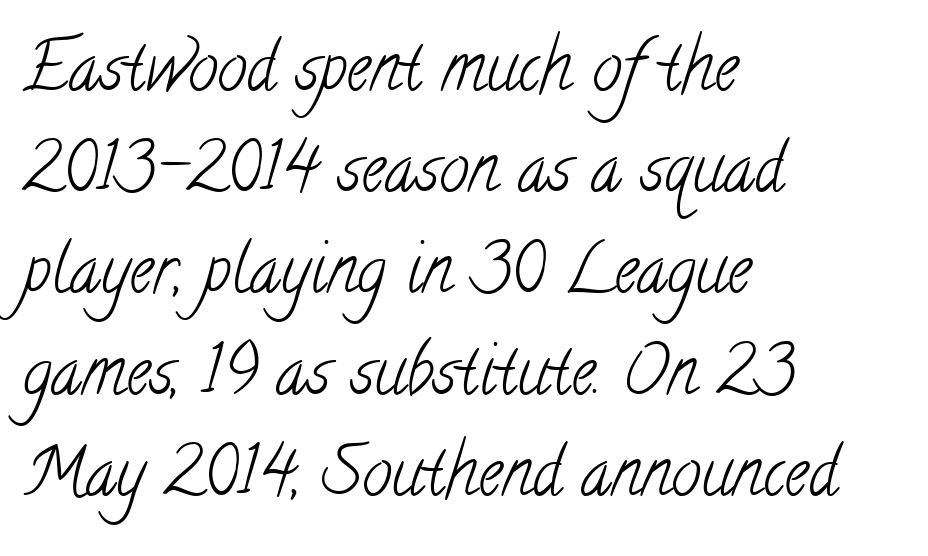
{"serif": "yes", "bold": "no", "weight": "light", "width": "condensed", "stroke_contrast": "low", "x_height": "small", "monospaced": "no", "underline": "no", "align": "left", "line_spacing": "normal", "line_spacing_ratio": 1.51, "letter_spacing": "normal", "letter_spacing_em": 0.0, "glyph_px": 67}
